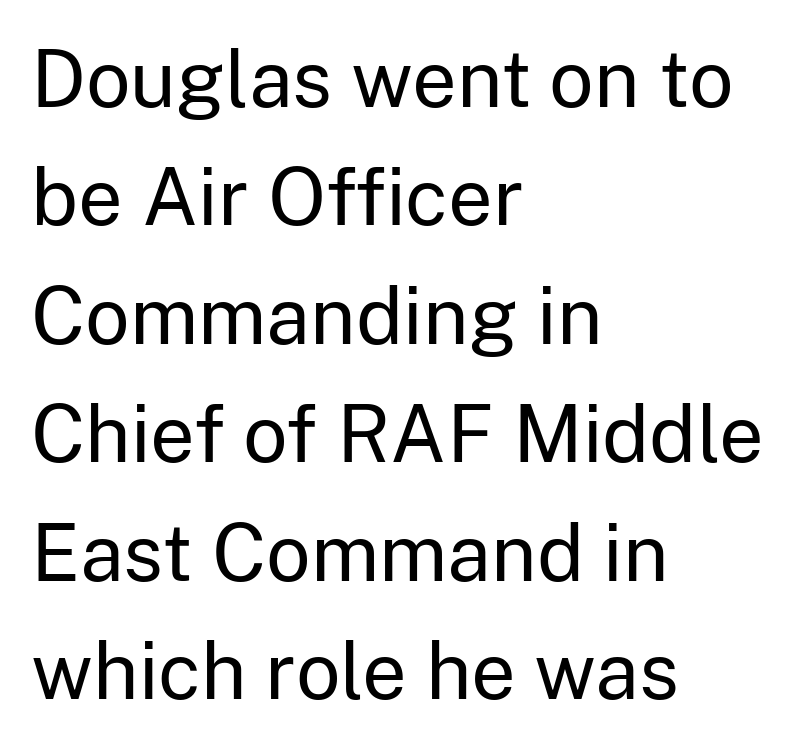
Q: Is the text bold? A: No.
Q: Is the text italic (slanted)? A: No, it is upright.
Q: Is the typeface a serif or a sans-serif typeface? A: Sans-serif.
Q: Is the text underlined? A: No.
Q: How is the paragraph aligned? A: Left-aligned.
Q: Is the spacing between letters normal or unusually wide? A: Normal.
Q: Is the spacing between lines tight, normal or loose? A: Normal.
Q: Width (condensed, normal, or wide)? A: Normal.
Q: Stroke contrast? A: Low.
Q: x-height? A: Medium.
Q: Monospaced? A: No.
